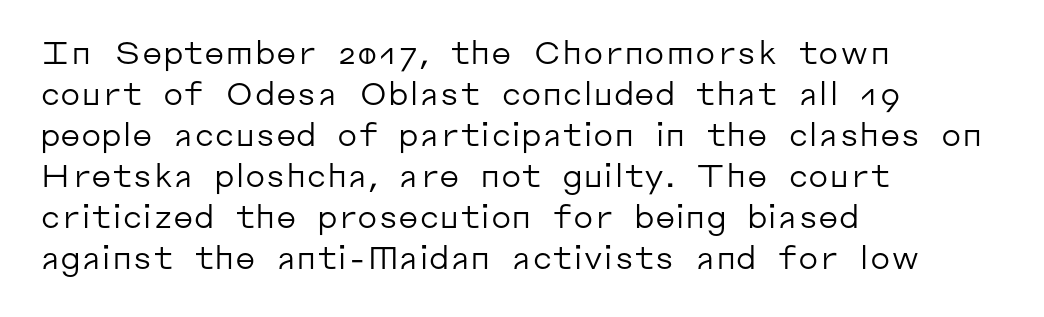
Q: Is the text bold? A: No.
Q: Is the text italic (slanted)? A: No, it is upright.
Q: Is the typeface a serif or a sans-serif typeface? A: Sans-serif.
Q: Is the text underlined? A: No.
Q: How is the paragraph aligned? A: Left-aligned.
Q: Is the spacing between letters normal or unusually wide? A: Normal.
Q: Is the spacing between lines tight, normal or loose? A: Normal.
Q: Width (condensed, normal, or wide)? A: Normal.
Q: Stroke contrast? A: Low.
Q: x-height? A: Medium.
Q: Monospaced? A: No.
